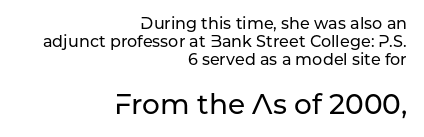
{"serif": "no", "italic": "no", "width": "normal", "stroke_contrast": "low", "x_height": "medium", "monospaced": "no", "underline": "no", "align": "right", "line_spacing": "tight", "line_spacing_ratio": 1.11, "letter_spacing": "normal", "letter_spacing_em": 0.0, "larger_block": "second", "size_ratio": 1.75, "glyph_px": 28}
